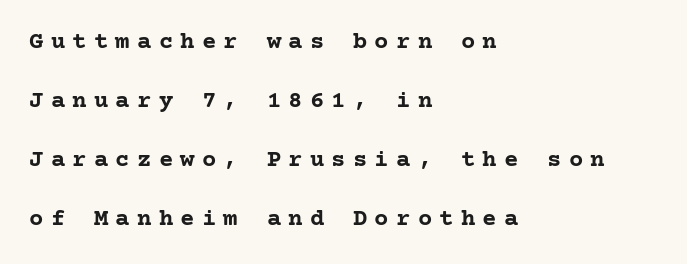
{"italic": "no", "bold": "yes", "underline": "no", "align": "left", "line_spacing": "loose", "line_spacing_ratio": 2.46, "letter_spacing": "wide", "letter_spacing_em": 0.3, "glyph_px": 24}
